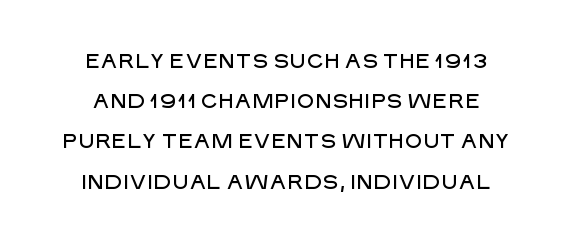
{"italic": "no", "underline": "no", "line_spacing": "loose", "line_spacing_ratio": 2.01, "letter_spacing": "normal", "letter_spacing_em": 0.0, "glyph_px": 20}
